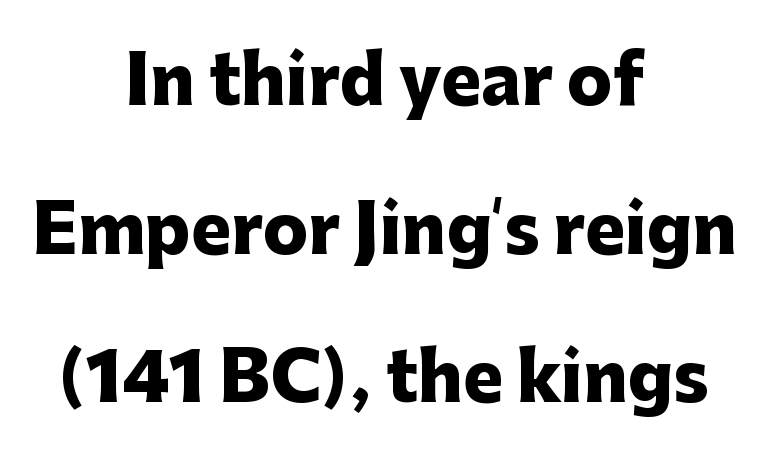
Q: Is the text bold? A: Yes.
Q: Is the text italic (slanted)? A: No, it is upright.
Q: Is the typeface a serif or a sans-serif typeface? A: Sans-serif.
Q: Is the text underlined? A: No.
Q: How is the paragraph aligned? A: Centered.
Q: Is the spacing between letters normal or unusually wide? A: Normal.
Q: Is the spacing between lines tight, normal or loose? A: Loose.
Q: Width (condensed, normal, or wide)? A: Normal.
Q: Stroke contrast? A: Low.
Q: x-height? A: Medium.
Q: Monospaced? A: No.
